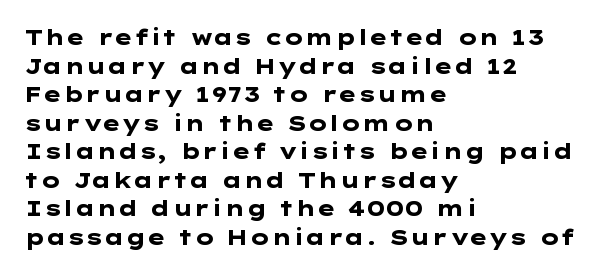
Q: Is the text bold? A: Yes.
Q: Is the text italic (slanted)? A: No, it is upright.
Q: Is the text underlined? A: No.
Q: How is the paragraph aligned? A: Left-aligned.
Q: Is the spacing between letters normal or unusually wide? A: Normal.
Q: Is the spacing between lines tight, normal or loose? A: Normal.
